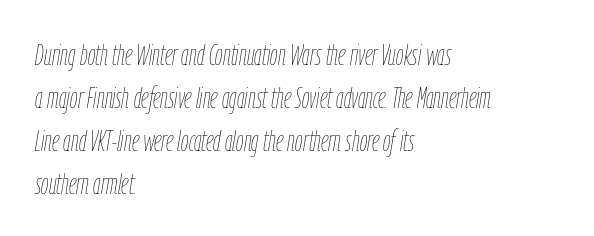
The paragraph shown leans on its left margin. In terms of leading, this rendering sits right in the middle. The letters advance in unequal steps, a hallmark of proportional type. Quick note: italic. Weight: not bold — regular or lighter.
